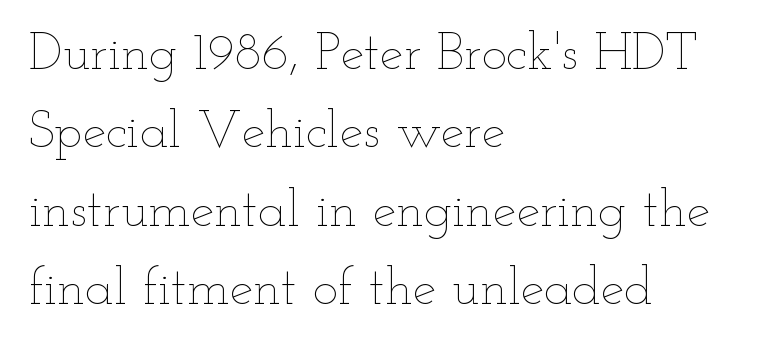
{"italic": "no", "bold": "no", "weight": "thin", "width": "wide", "stroke_contrast": "low", "x_height": "small", "monospaced": "no", "underline": "no", "align": "left", "line_spacing": "normal", "line_spacing_ratio": 1.48, "letter_spacing": "normal", "letter_spacing_em": 0.0, "glyph_px": 53}
